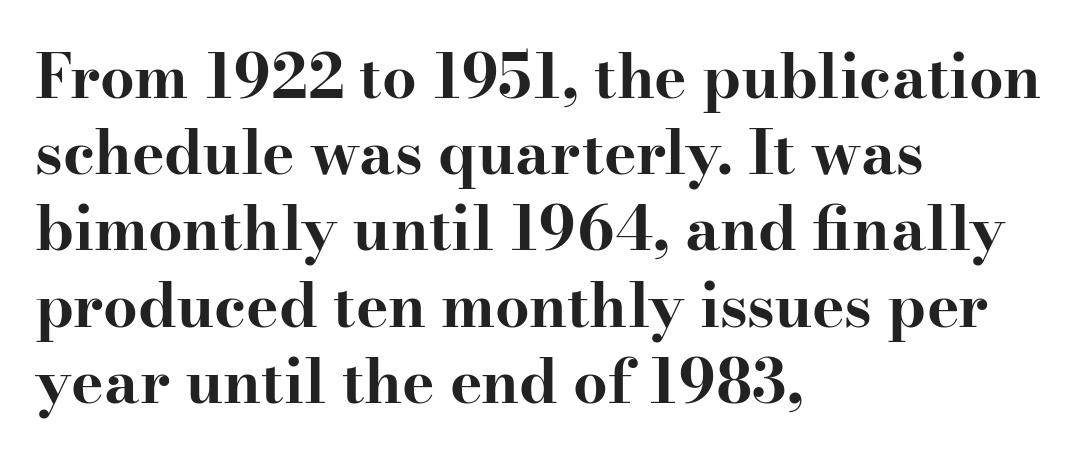
Designer's note — italics off, roman on. Between one letter and the next there's only the usual sliver of space. Character widths vary here, with narrow letters taking less room than wide ones. The zone under the glyphs is completely vacant. The type family on display is of the serif kind.
